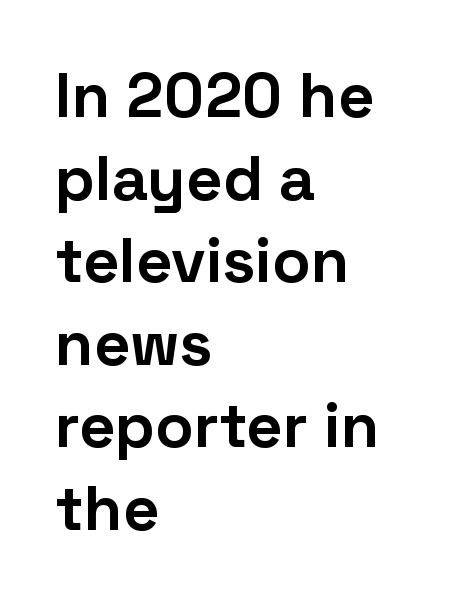
Q: Is the text bold? A: Yes.
Q: Is the text italic (slanted)? A: No, it is upright.
Q: Is the typeface a serif or a sans-serif typeface? A: Sans-serif.
Q: Is the text underlined? A: No.
Q: How is the paragraph aligned? A: Left-aligned.
Q: Is the spacing between letters normal or unusually wide? A: Normal.
Q: Is the spacing between lines tight, normal or loose? A: Normal.
Q: Width (condensed, normal, or wide)? A: Normal.
Q: Stroke contrast? A: Low.
Q: x-height? A: Medium.
Q: Monospaced? A: No.
